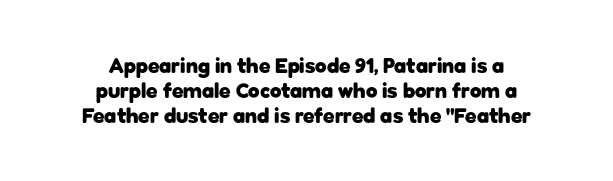
Glance below the letters and you will spot only blank space. This sample is center-justified, so both line endings float freely. The horizontal fit of the characters is conventional and even. Ascenders rise straight up at ninety degrees. Emphasis by weight is at full strength: bold.
